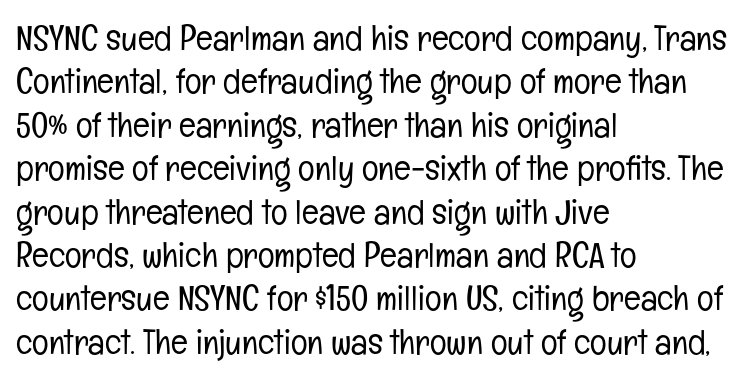
Here the glyphs are tracked normally, forming tight word shapes. The weight tops out at a normal text grade. A typesetter would label this face a sans. If you drew a ruler down the left edge, every line would touch it. Is this a fixed-width face? No — the glyphs have proportional, varying widths. The zone under the glyphs is completely vacant.
